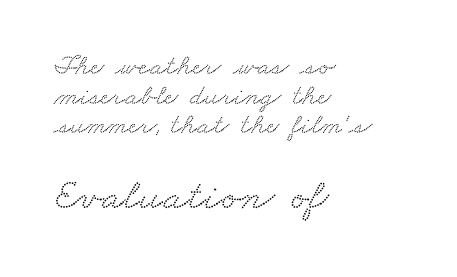
The typeface chosen for these lines features serifs. The letterforms sit shoulder to shoulder at normal distance. The typesetter chose a ragged-right arrangement here. Here the second block reads like a headline and the first like body copy.
